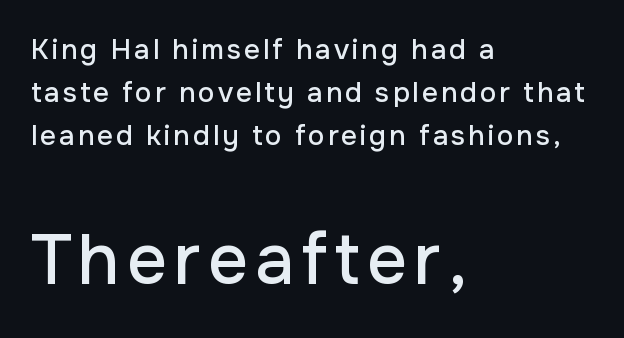
Do the characters align in a grid? No, the font is proportional. Note: smaller setting up top, larger setting below. The gap between lines stays unmarked. This rendering employs a face without finishing strokes, i.e., a sans-serif. Which margin do the lines hug? The left one — the right edge is uneven.
